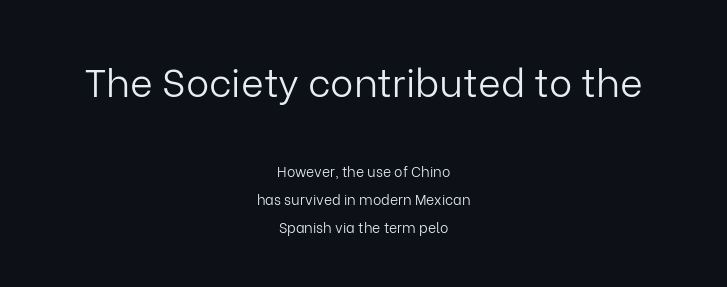
The image shows 39 px light sans-serif type, upright; set centered, loose line spacing (2.01x), normal letter spacing, not underlined; the first (top) block is 2.79x larger; low stroke contrast and a medium x-height.
